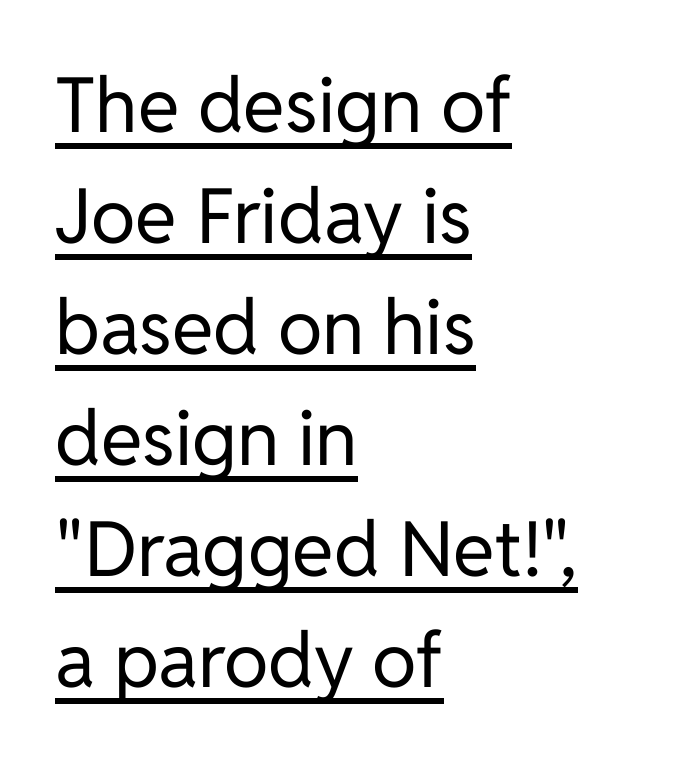
The image shows 76 px regular-weight sans-serif type, upright; set left-aligned, normal line spacing (1.46x), normal letter spacing, underlined; low stroke contrast and a medium x-height.
